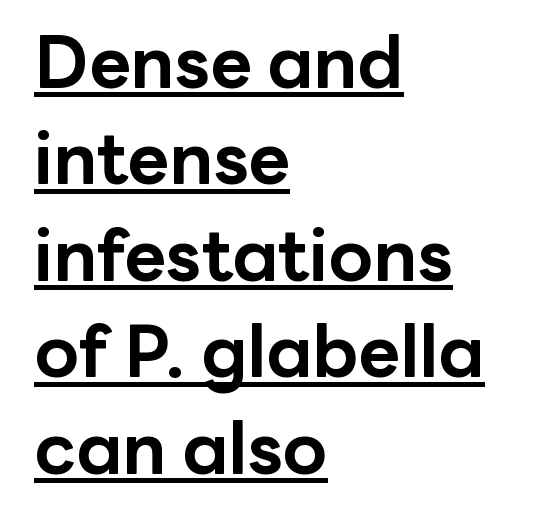
{"serif": "no", "italic": "no", "bold": "yes", "weight": "bold", "width": "normal", "stroke_contrast": "low", "x_height": "medium", "monospaced": "no", "underline": "yes", "align": "left", "line_spacing": "normal", "line_spacing_ratio": 1.34, "letter_spacing": "normal", "letter_spacing_em": 0.0, "glyph_px": 72}
